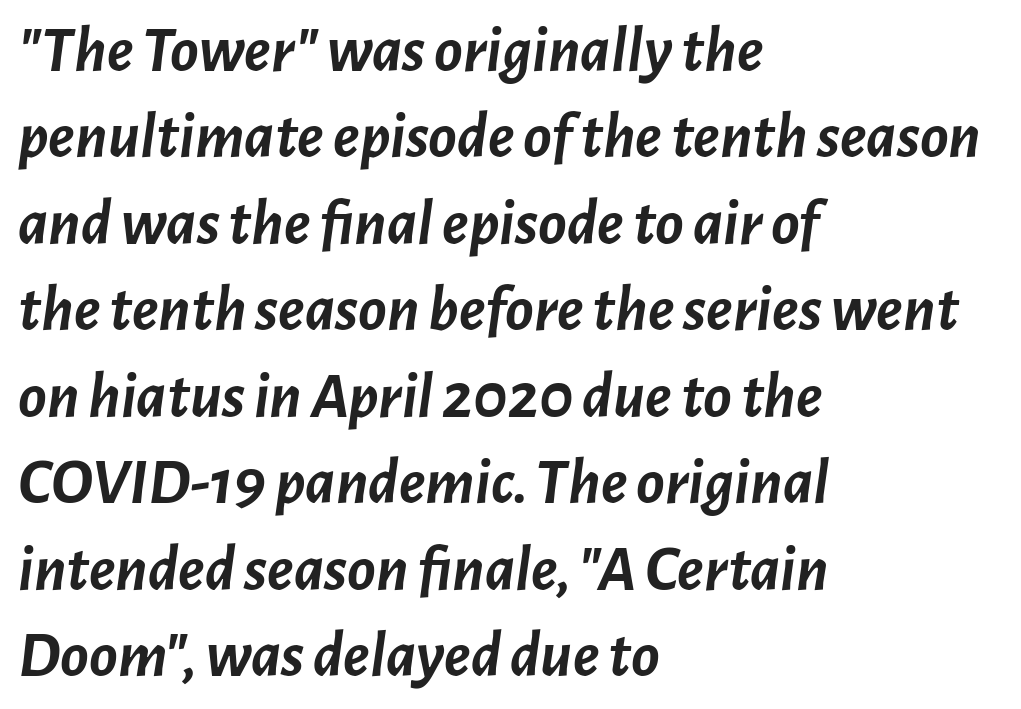
Beneath every word, the page is bare. There is no visible air inserted between adjacent glyphs. Horizontal alignment here is leftward, the default for most running prose. Summary of weight: heavy, a full bold. What's the leading like? Ordinary, nothing unusual.
